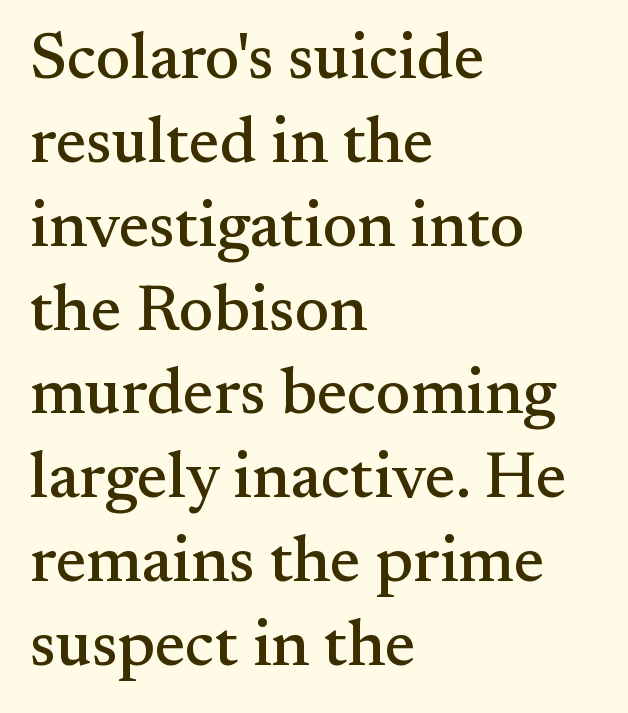
Unlike a clean sans, this face finishes its strokes with serifs. Italic: no, the glyphs are upright roman. All the whitespace from short lines collects on the right. The block of text has a typical density, with ordinary space between rows.
